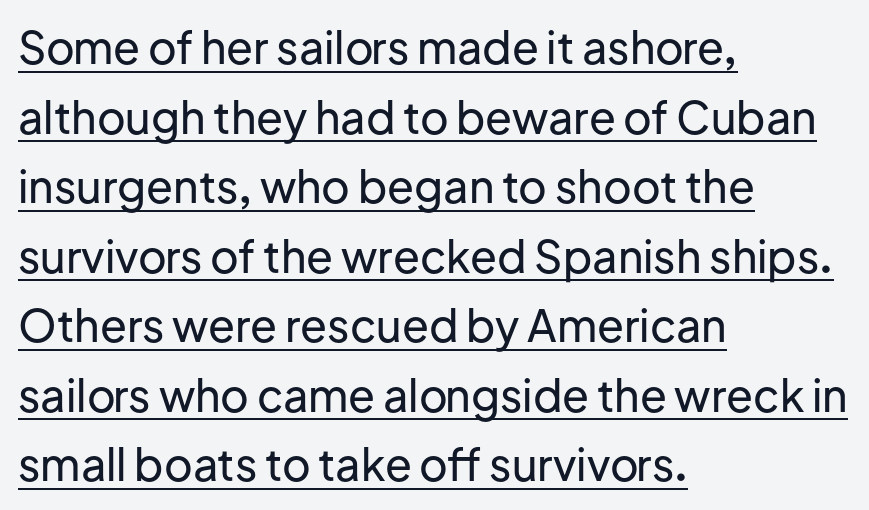
The image shows 44 px sans-serif type, upright; set left-aligned, normal line spacing (1.58x), normal letter spacing, underlined; low stroke contrast and a medium x-height.
